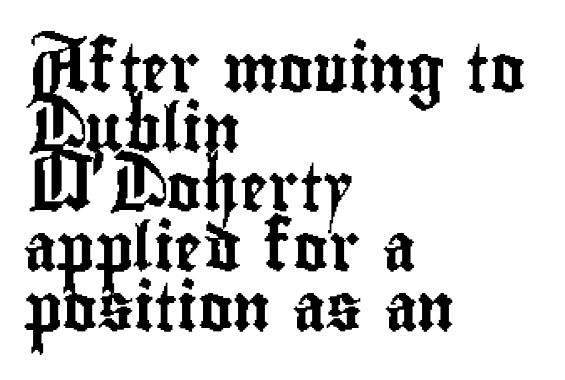
{"serif": "no", "italic": "no", "width": "condensed", "stroke_contrast": "low", "x_height": "small", "monospaced": "no", "underline": "no", "align": "left", "line_spacing": "normal", "line_spacing_ratio": 1.27, "letter_spacing": "normal", "letter_spacing_em": 0.0, "glyph_px": 47}
